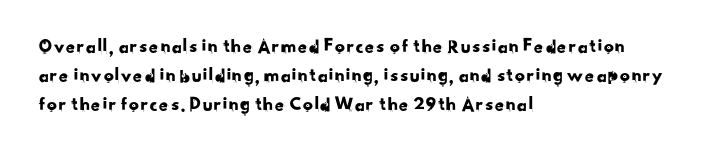
Each new line begins a customary step beneath the previous one. Compared with a centered layout, this one pins lines to the left instead. The face used here is rendered with its standard letterfit. A bare baseline throughout the passage.
